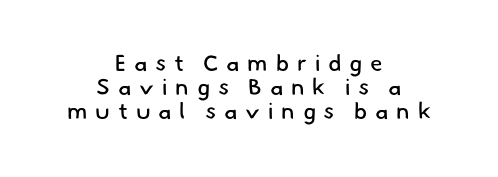
The vertical gap from one line to the next is small. Check under the words: just untouched page. Short and long lines alike share a common midpoint. Tracking here is generous; glyphs stand well apart from one another.
